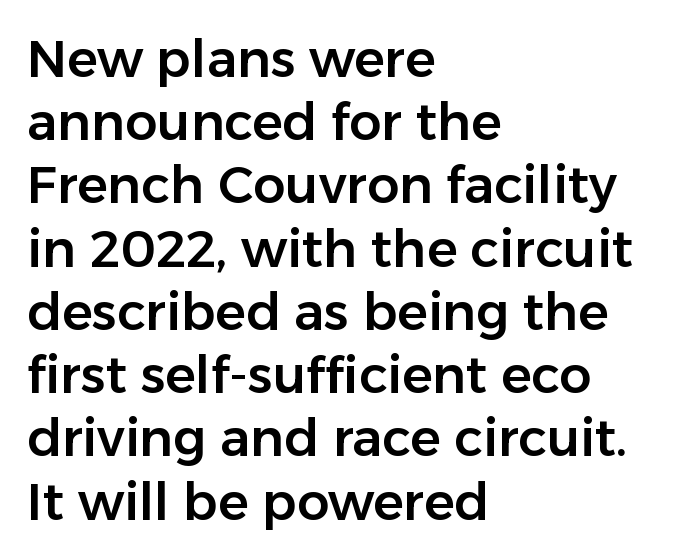
The image shows 51 px sans-serif type, upright; set left-aligned, line spacing 1.24x, normal letter spacing, not underlined; low stroke contrast and a medium x-height.
